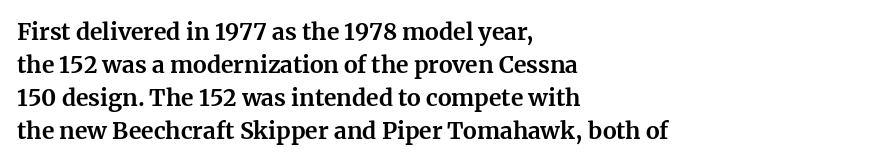
The image shows 23 px bold type, upright; set left-aligned, normal line spacing (1.44x), normal letter spacing, not underlined.
